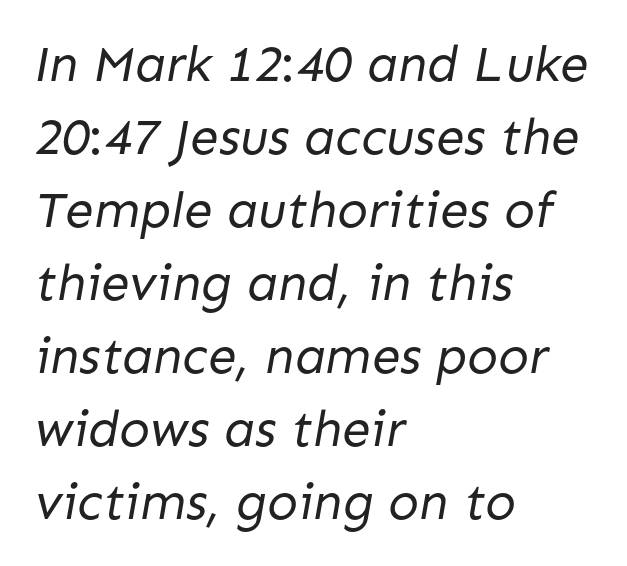
Q: Is the text bold? A: No.
Q: Is the typeface a serif or a sans-serif typeface? A: Sans-serif.
Q: Is the text underlined? A: No.
Q: How is the paragraph aligned? A: Left-aligned.
Q: Is the spacing between letters normal or unusually wide? A: Normal.
Q: Is the spacing between lines tight, normal or loose? A: Normal.
Q: Width (condensed, normal, or wide)? A: Normal.
Q: Stroke contrast? A: Low.
Q: x-height? A: Medium.
Q: Monospaced? A: No.
